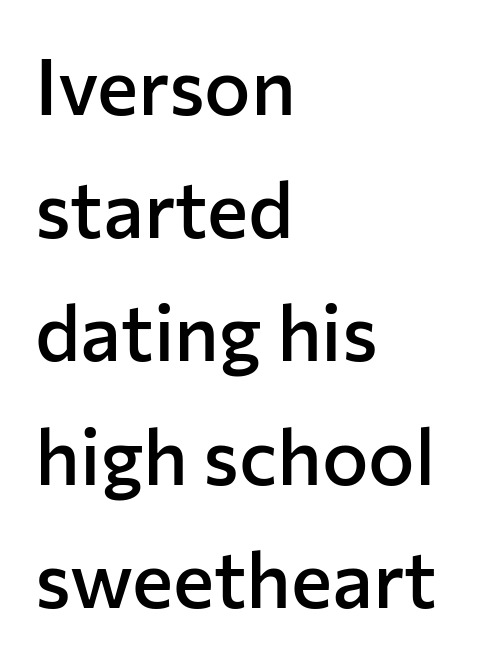
Q: Is the text bold? A: Semi-bold.
Q: Is the text italic (slanted)? A: No, it is upright.
Q: Is the typeface a serif or a sans-serif typeface? A: Sans-serif.
Q: Is the text underlined? A: No.
Q: How is the paragraph aligned? A: Left-aligned.
Q: Is the spacing between letters normal or unusually wide? A: Normal.
Q: Is the spacing between lines tight, normal or loose? A: Normal.
Q: Width (condensed, normal, or wide)? A: Normal.
Q: Stroke contrast? A: Low.
Q: x-height? A: Medium.
Q: Monospaced? A: No.
